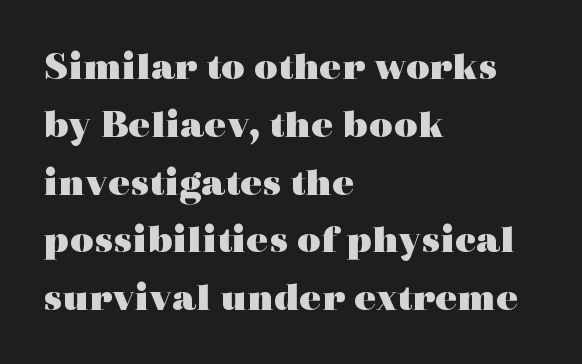
The image shows 41 px heavy, wide serif type, upright; set left-aligned, normal line spacing (1.41x), normal letter spacing, not underlined; a medium x-height.
